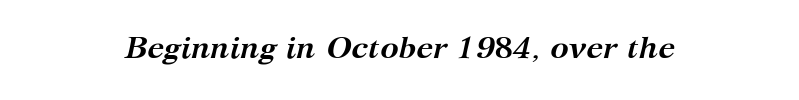
{"serif": "yes", "italic": "yes", "lean": "right", "slant_degrees": 12, "bold": "yes", "weight": "semibold", "width": "normal", "stroke_contrast": "medium", "x_height": "medium", "monospaced": "no", "underline": "no", "letter_spacing": "normal", "letter_spacing_em": 0.0, "glyph_px": 31}
